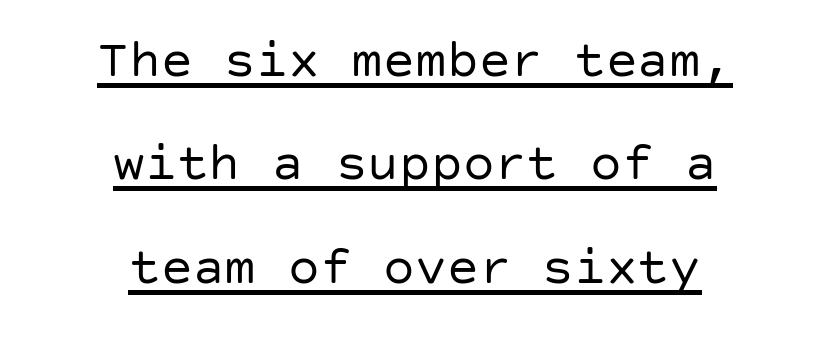
In terms of posture, this sample is upright. Each letter's strokes conclude bluntly, with no projecting serifs. Leading is clearly above the norm, producing a sparse column. Spacing between characters is what you'd get straight out of the box. Weight: in the light-to-regular range. The passage is arranged like a title page — every line centered.
